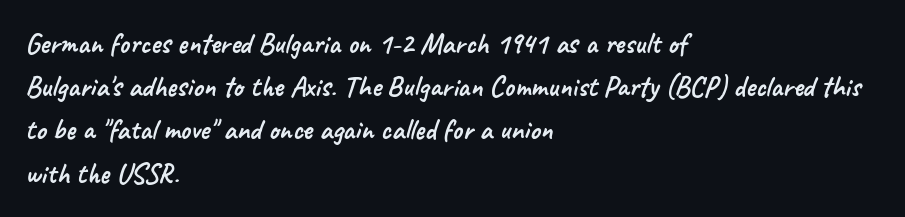
Examine the stroke ends and you'll find no serifs. The face used here is proportionally spaced, like ordinary book or web type. Letter spacing: default. Nobody drew a line under any word here.
